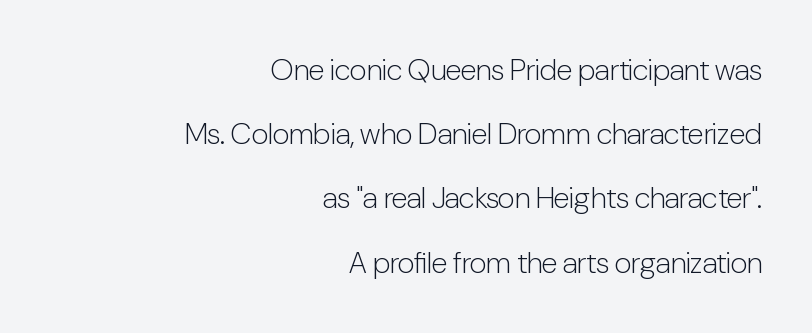
Classification — sans serif. Stroke mass is kept to a normal reading level or below. You could call the tracking neutral — neither tight nor loose. Note the varied advance widths — an 'i' is clearly narrower than an 'm'. The block of text is sparse from top to bottom, with ample space between rows.
